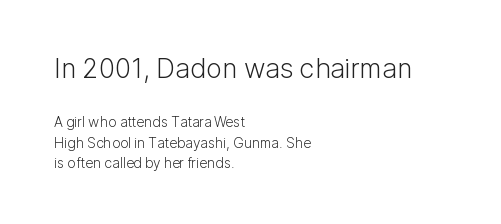
The image shows 27 px text type, upright; set left-aligned, normal line spacing (1.44x), normal letter spacing, not underlined; the first (top) block is 1.93x larger.
